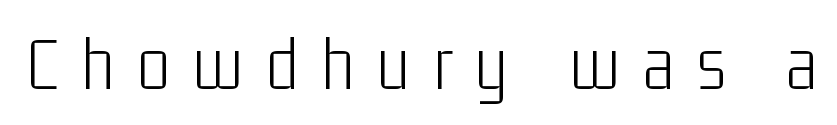
{"serif": "no", "italic": "no", "bold": "no", "weight": "light", "width": "condensed", "stroke_contrast": "low", "x_height": "medium", "monospaced": "no", "underline": "no", "letter_spacing": "wide", "letter_spacing_em": 0.3, "glyph_px": 77}
